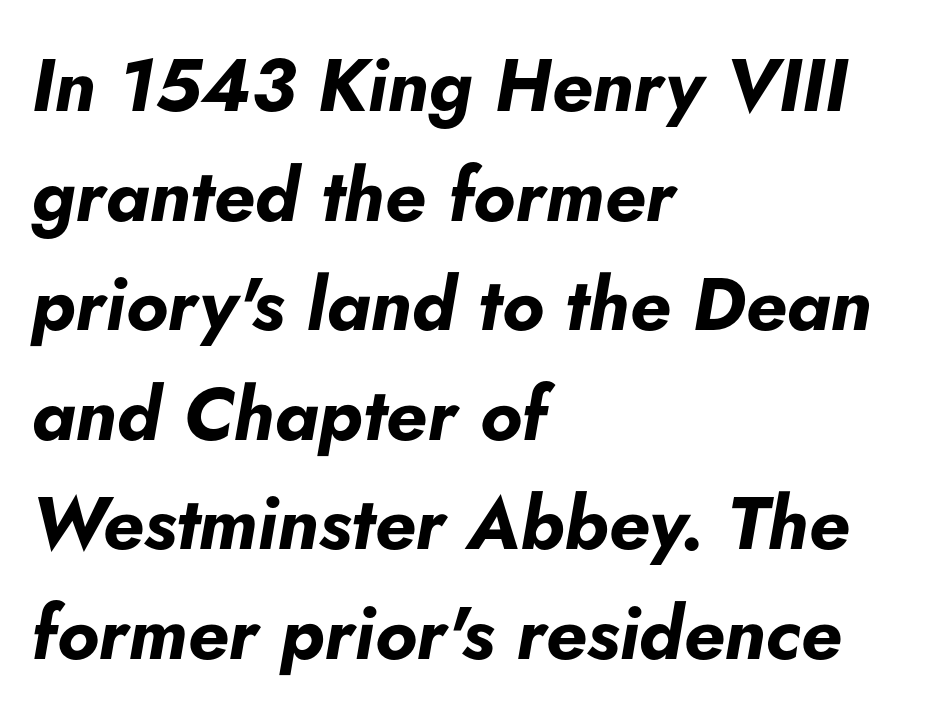
Emphasis-style slanted type is in use. The vertical gap from one line to the next is medium. Look at the tracking — it's just the regular setting, nothing added. Plain, unruled lines of type. Each line starts at the same left margin while the right side varies. Each letter keeps its own natural width here, so spacing adapts to shape.
